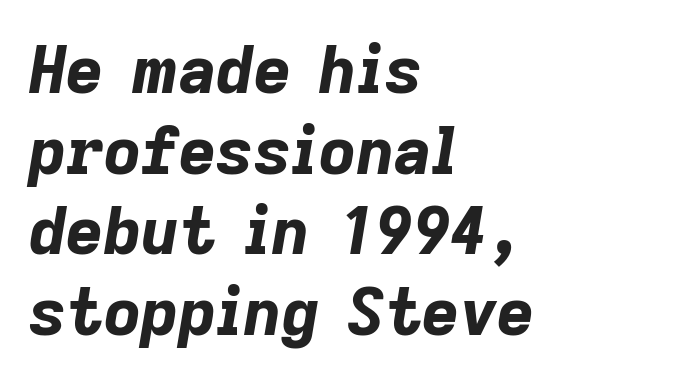
The rendering uses natural spacing where letterforms have individual widths. What stands out about the letter spacing? Nothing — it is the standard amount. Underline: absent. The rag falls on the right side of this text block. Slant detected: the letters are inclined.
